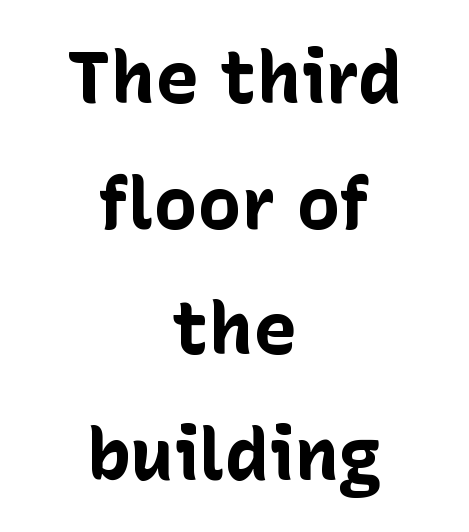
{"serif": "no", "italic": "no", "bold": "yes", "weight": "bold", "width": "normal", "stroke_contrast": "low", "x_height": "medium", "monospaced": "no", "underline": "no", "align": "center", "line_spacing_ratio": 1.72, "letter_spacing": "normal", "letter_spacing_em": 0.0, "glyph_px": 73}
